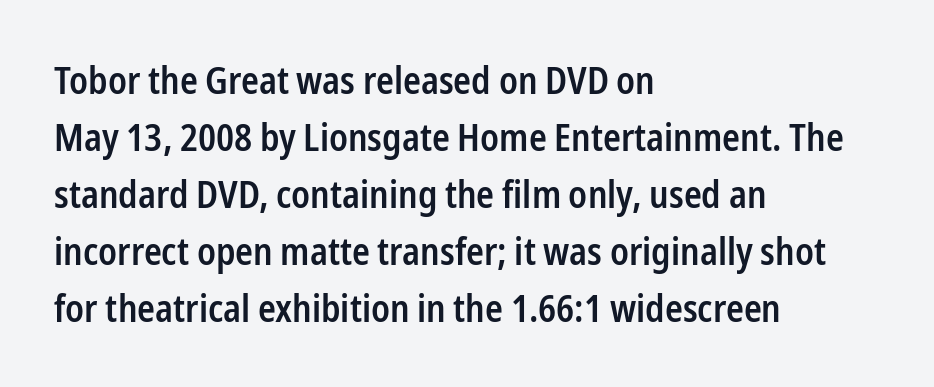
The image shows 37 px semibold, condensed sans-serif type, upright; set left-aligned, normal line spacing (1.54x), normal letter spacing, not underlined; low stroke contrast and a medium x-height.
